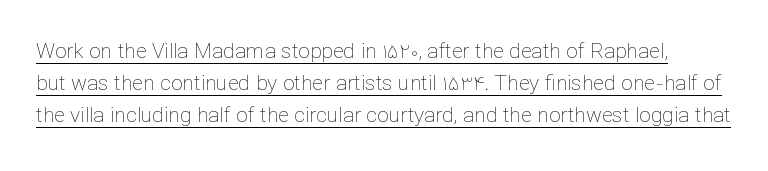
Words appear dense and cohesive because spacing is normal. Ascenders rise straight up at ninety degrees. This rendering features underlined lettering. Nothing heavy about these letters — not bold at all. Notice how descenders clear the ascenders below comfortably — that's standard leading.
